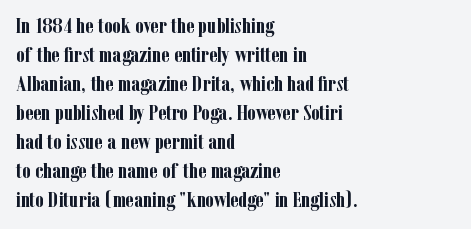
The image shows 22 px bold type, upright; set left-aligned, normal line spacing (1.32x), normal letter spacing, not underlined.
